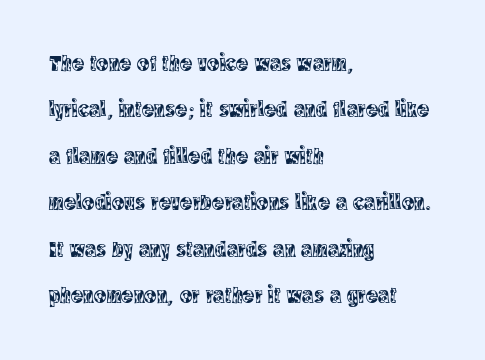
{"italic": "no", "underline": "no", "align": "left", "line_spacing": "loose", "line_spacing_ratio": 2.02, "letter_spacing": "normal", "letter_spacing_em": 0.0, "glyph_px": 23}
